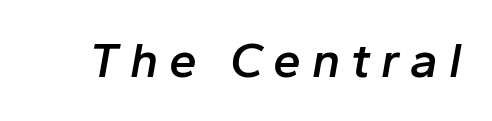
Is this a fixed-width face? No — the glyphs have proportional, varying widths. A semibold gives these letters moderate extra thickness, short of bold. Short note: letters widely spaced. A typesetter would mark this as italic.
